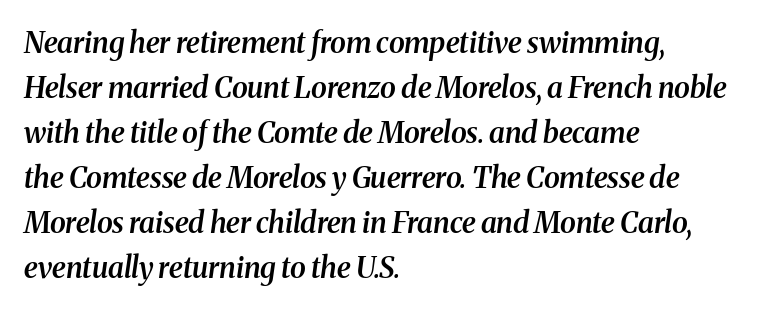
Q: Is the text bold? A: Semi-bold.
Q: Is the text italic (slanted)? A: Yes, it leans right by about 8 degrees.
Q: Is the typeface a serif or a sans-serif typeface? A: Serif.
Q: Is the text underlined? A: No.
Q: How is the paragraph aligned? A: Left-aligned.
Q: Is the spacing between letters normal or unusually wide? A: Normal.
Q: Is the spacing between lines tight, normal or loose? A: Normal.
Q: Width (condensed, normal, or wide)? A: Normal.
Q: Stroke contrast? A: Medium.
Q: x-height? A: Medium.
Q: Monospaced? A: No.
